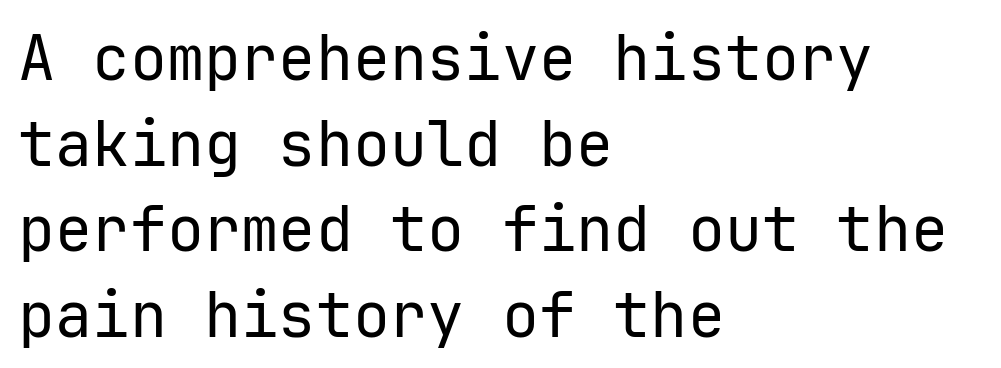
{"serif": "no", "italic": "no", "bold": "no", "weight": "regular", "width": "normal", "stroke_contrast": "low", "x_height": "medium", "monospaced": "yes", "underline": "no", "align": "left", "line_spacing": "normal", "line_spacing_ratio": 1.38, "letter_spacing": "normal", "letter_spacing_em": 0.0, "glyph_px": 62}
